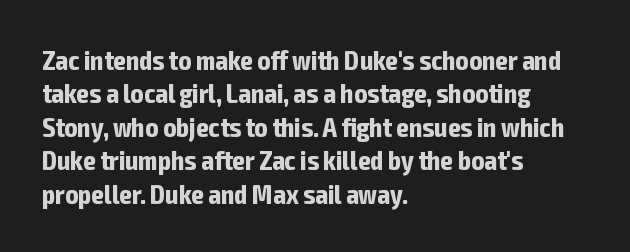
The image shows 27 px bold type, upright; set left-aligned, line spacing 1.24x, normal letter spacing, not underlined.
